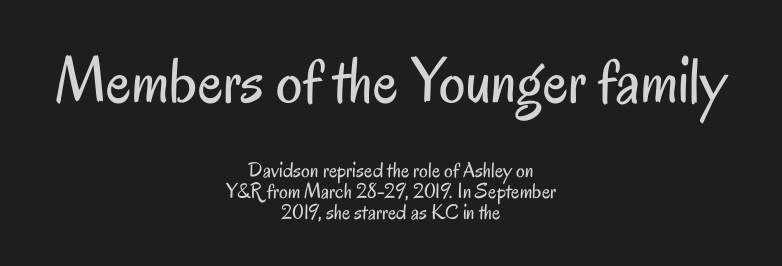
The image shows 66 px regular-weight, condensed sans-serif type, upright; set centered, tight line spacing (0.97x), normal letter spacing, not underlined; the first (top) block is 3.0x larger; low stroke contrast and a small x-height.
